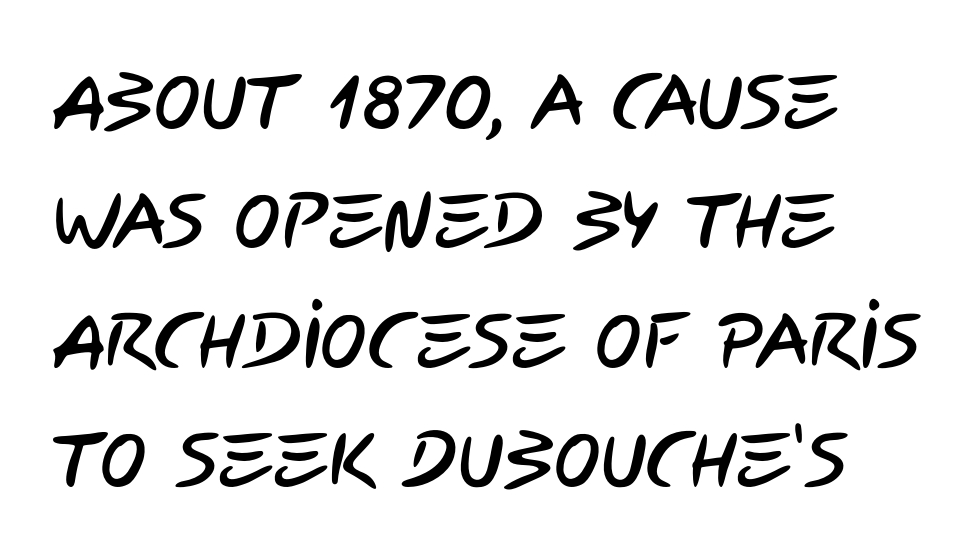
Q: Is the typeface a serif or a sans-serif typeface? A: Sans-serif.
Q: Is the text underlined? A: No.
Q: How is the paragraph aligned? A: Left-aligned.
Q: Is the spacing between letters normal or unusually wide? A: Normal.
Q: Is the spacing between lines tight, normal or loose? A: Normal.
Q: Width (condensed, normal, or wide)? A: Condensed.
Q: Stroke contrast? A: Low.
Q: x-height? A: Large.
Q: Monospaced? A: No.
